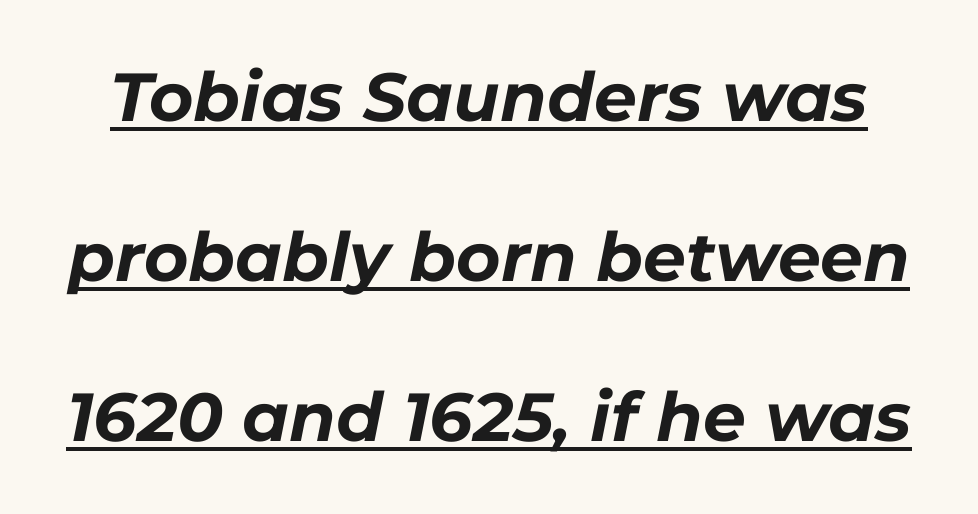
Between one letter and the next there's only the usual sliver of space. The sample has been set heavy, in full bold. The typography opts for an oblique posture over an upright one. Note the varied advance widths — an 'i' is clearly narrower than an 'm'. Whoever set this chose breathing room over compactness in the vertical rhythm.
